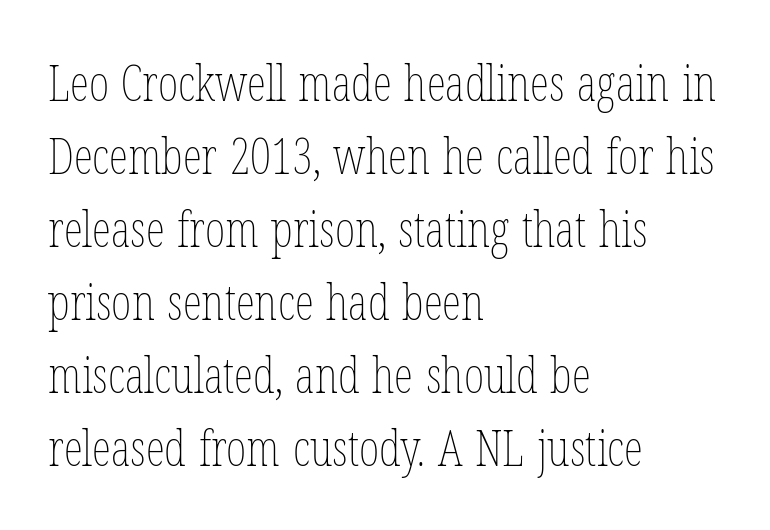
{"italic": "no", "bold": "no", "weight": "thin", "width": "condensed", "stroke_contrast": "low", "x_height": "medium", "monospaced": "no", "underline": "no", "align": "left", "line_spacing": "normal", "line_spacing_ratio": 1.49, "letter_spacing": "normal", "letter_spacing_em": 0.0, "glyph_px": 49}
